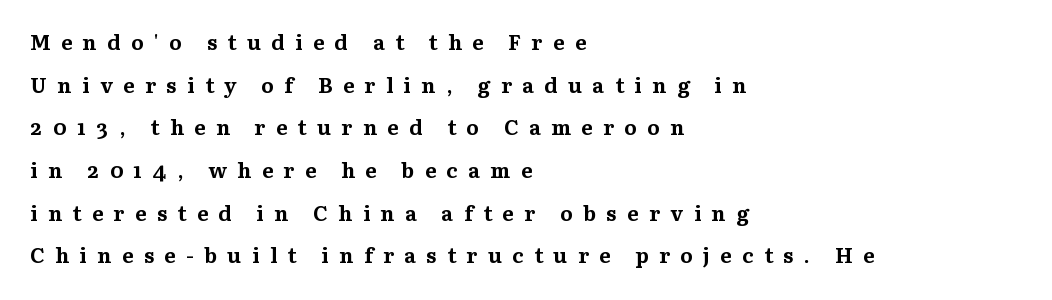
The image shows 21 px bold type, upright; set left-aligned, loose line spacing (2.03x), unusually wide letter spacing (+0.5 em), not underlined.
